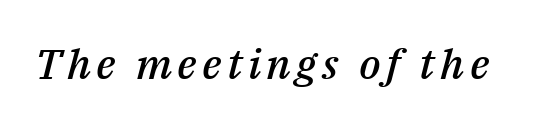
The image shows 42 px semibold type, italic (leaning right); set not underlined; medium stroke contrast and a medium x-height.
